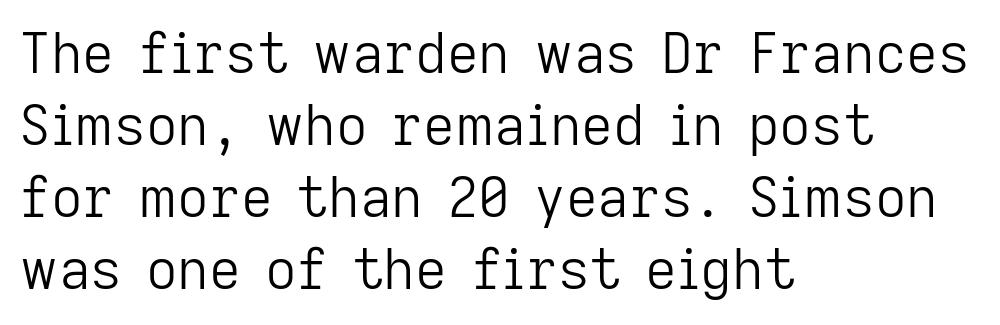
The image shows 55 px light sans-serif type, upright; set left-aligned, normal line spacing (1.31x), normal letter spacing, not underlined; low stroke contrast and a medium x-height.
